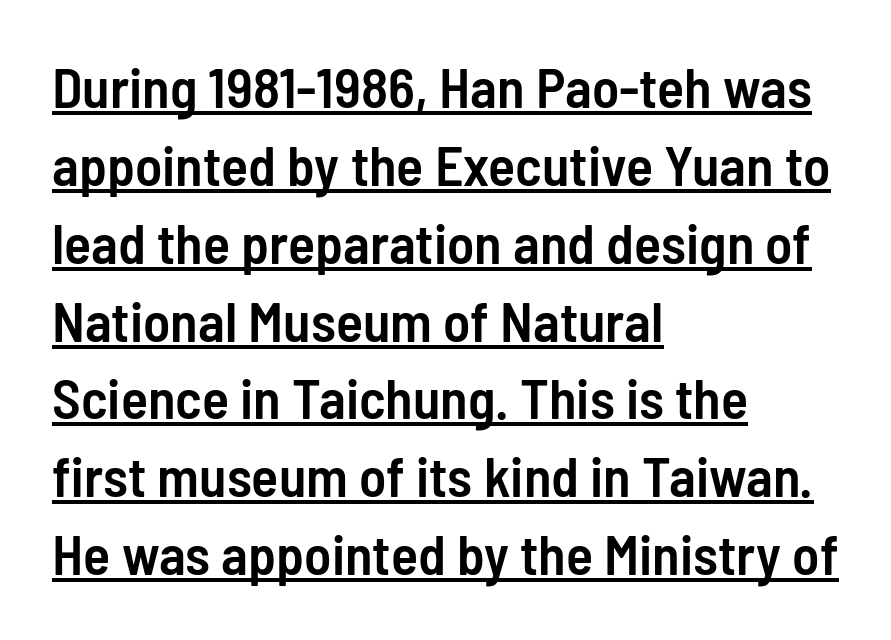
The lettering stays uniformly vertical, giving the passage a roman look. Firm but not heavy-handed strokes: this text is semibold. The passage shown is typed in a proportional face where columns would drift. Check where the strokes stop: nothing finishes them off — pure sans.
